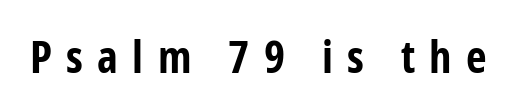
The image shows 45 px bold, condensed sans-serif type, upright; set unusually wide letter spacing (+0.32 em), not underlined; low stroke contrast and a medium x-height.
